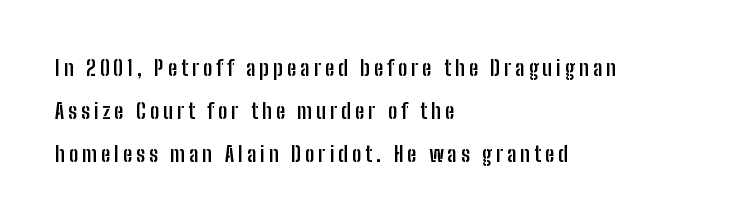
The font's upright variant was chosen for this text. Teacher's note: observe the even left margin — that is flush-left alignment. Line spacing here is loose. Type without underlining. Set as a true bold cut, around the 700 mark.
